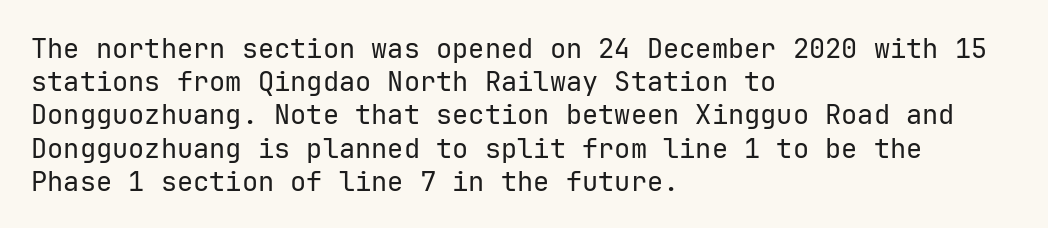
Q: Is the text bold? A: No.
Q: Is the text italic (slanted)? A: No, it is upright.
Q: Is the text underlined? A: No.
Q: How is the paragraph aligned? A: Left-aligned.
Q: Is the spacing between letters normal or unusually wide? A: Normal.
